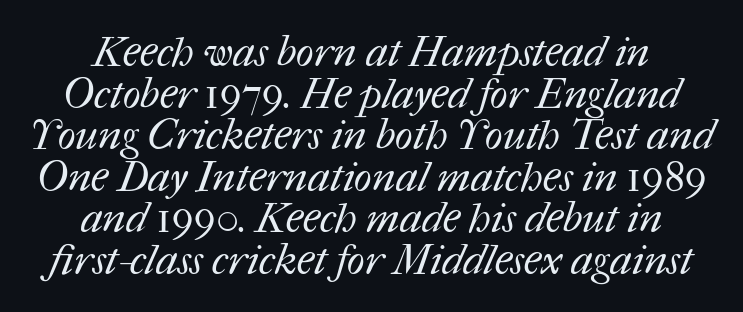
The image shows 42 px regular-weight type; set centered, tight line spacing (0.99x), normal letter spacing, not underlined; medium stroke contrast and a medium x-height.
